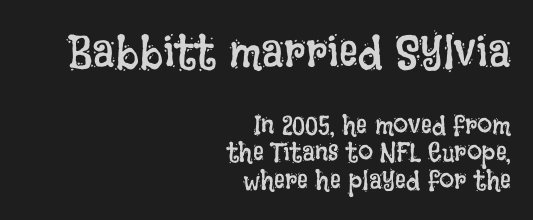
Q: Is the text bold? A: No.
Q: Is the text italic (slanted)? A: No, it is upright.
Q: Is the text underlined? A: No.
Q: How is the paragraph aligned? A: Right-aligned.
Q: Is the spacing between letters normal or unusually wide? A: Normal.
Q: Is the spacing between lines tight, normal or loose? A: Tight.
Q: Which block of text is set in a larger size, the first (top) or the second (bottom)? A: The first (top) one.
Q: Width (condensed, normal, or wide)? A: Condensed.
Q: Stroke contrast? A: Low.
Q: x-height? A: Large.
Q: Monospaced? A: No.
